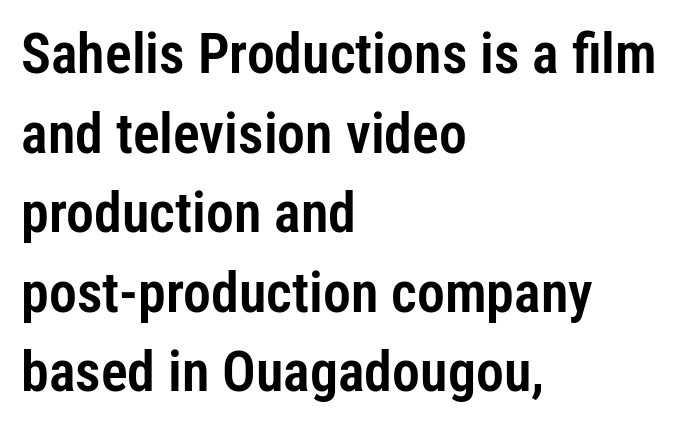
A typesetter would call this leading conventional body-copy spacing. The font family rendered here belongs to the sans-serif group. Lines of text with bare space underneath. Between one letter and the next there's only the usual sliver of space.
